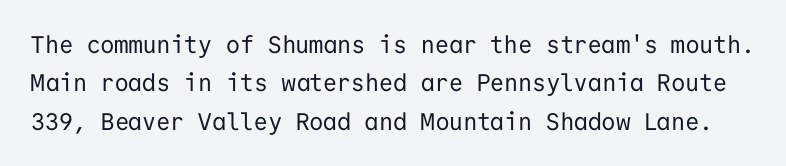
The image shows 24 px text type, upright; set normal line spacing (1.6x), normal letter spacing, not underlined.
